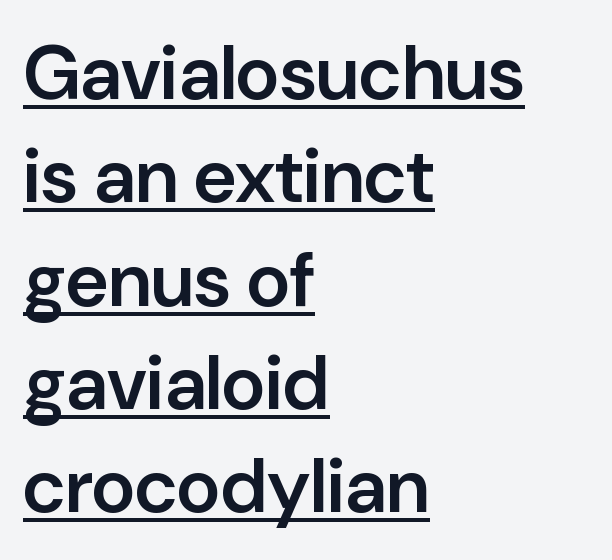
Q: Is the text bold? A: Semi-bold.
Q: Is the text italic (slanted)? A: No, it is upright.
Q: Is the typeface a serif or a sans-serif typeface? A: Sans-serif.
Q: Is the text underlined? A: Yes.
Q: How is the paragraph aligned? A: Left-aligned.
Q: Is the spacing between letters normal or unusually wide? A: Normal.
Q: Is the spacing between lines tight, normal or loose? A: Normal.
Q: Width (condensed, normal, or wide)? A: Normal.
Q: Stroke contrast? A: Low.
Q: x-height? A: Medium.
Q: Monospaced? A: No.
